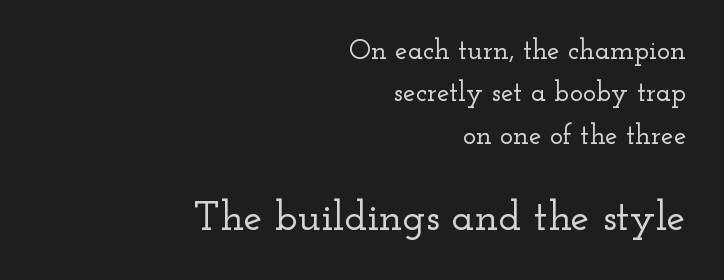
The line texture is even and compact thanks to regular tracking. A clean baseline with only descenders dipping below it. Regarding serifs, this sample has them. The later block is typeset at a bigger size than the earlier block.
